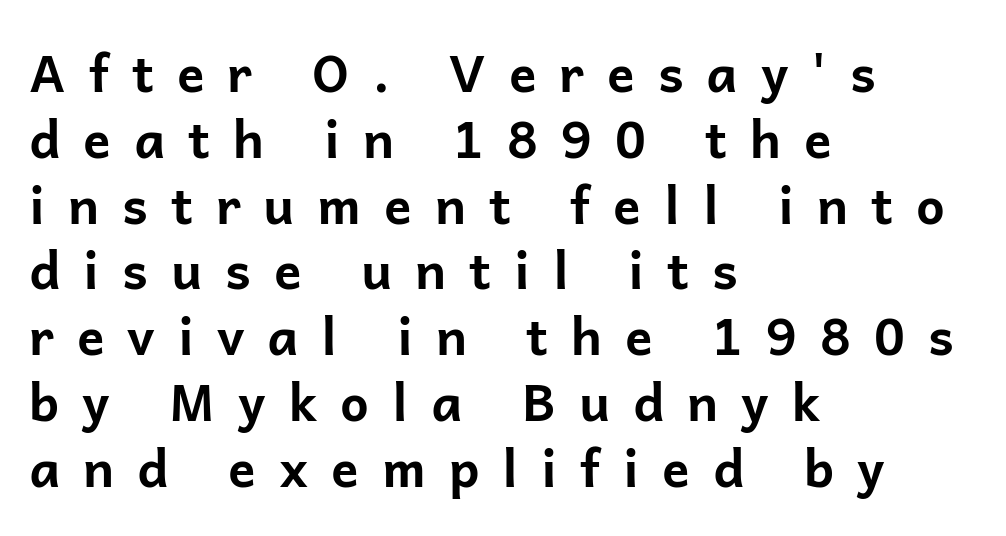
Spacing between characters has been opened up far beyond the box default. The passage shown is typeset with a sans-serif family. Does the leading feel generous? No, just average. The letters stand straight up with perfectly vertical stems. Proportional: the letters do not fall into vertical columns.
